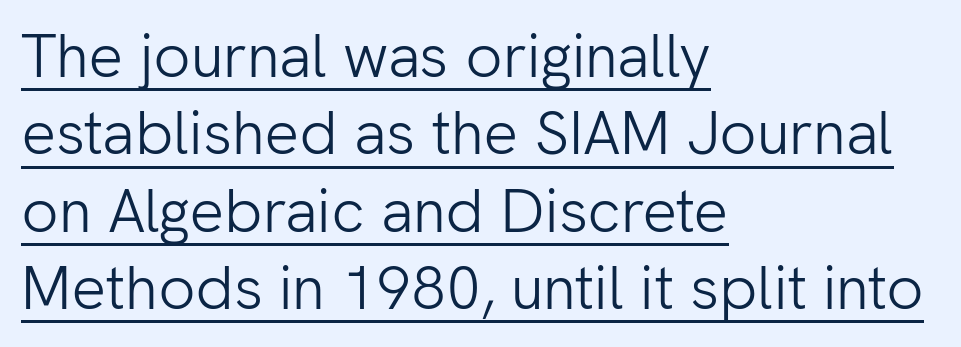
The image shows 61 px light sans-serif type, upright; set left-aligned, normal line spacing (1.27x), normal letter spacing, underlined; low stroke contrast and a medium x-height.
